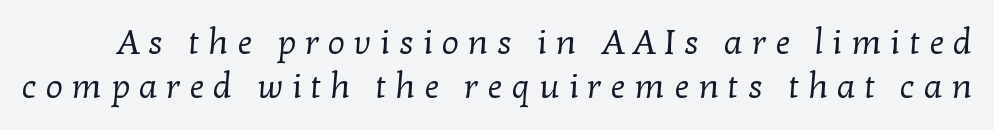
Glance below the letters and you will spot only blank space. Stems and bowls with no extra thickness — not bold. The vertical gap from one line to the next is medium. Substantial extra tracking has been applied to these lines. Character widths vary here, with narrow letters taking less room than wide ones.
